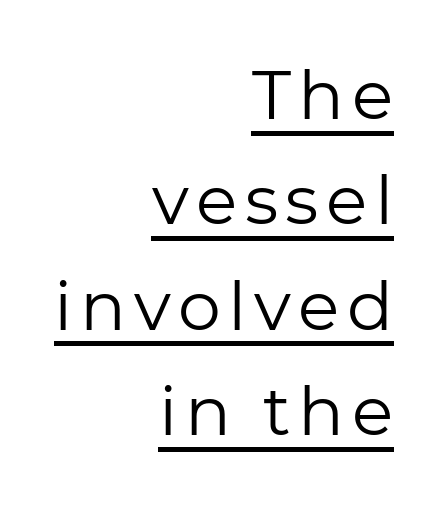
The image shows 68 px regular-weight sans-serif type, upright; set right-aligned, normal line spacing (1.55x), underlined; low stroke contrast and a medium x-height.
